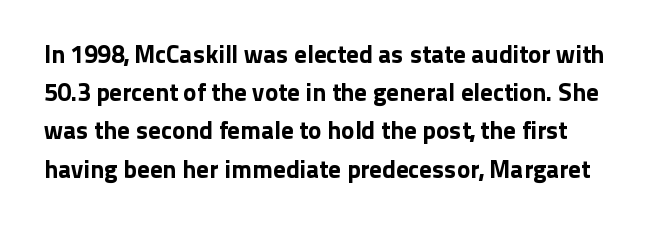
{"italic": "no", "underline": "no", "line_spacing": "normal", "line_spacing_ratio": 1.53, "letter_spacing": "normal", "letter_spacing_em": 0.0, "glyph_px": 25}
